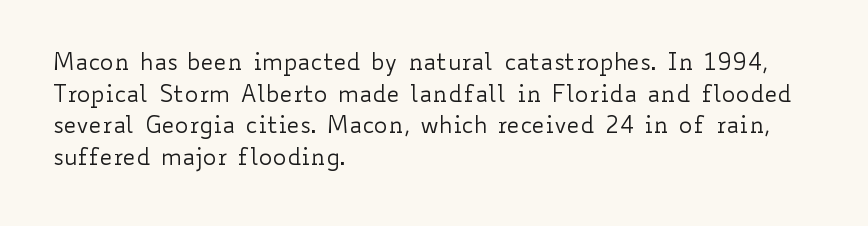
The image shows 23 px text type, upright; set left-aligned, normal line spacing (1.38x), normal letter spacing, not underlined.
